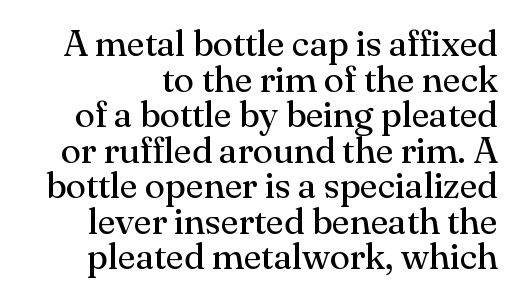
Default kerning and tracking; the words read as compact shapes. Italic: no, the glyphs are upright roman. Leading is clearly below the norm, producing a dense column. In terms of letterform style, serifs are clearly present.
